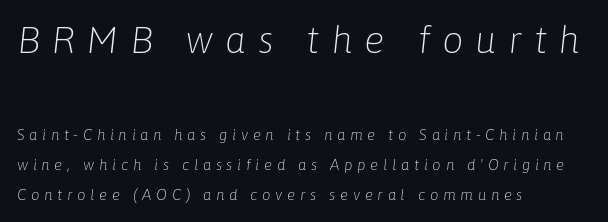
Q: Is the text bold? A: No.
Q: Is the text italic (slanted)? A: Yes, it leans right by about 6 degrees.
Q: Is the text underlined? A: No.
Q: How is the paragraph aligned? A: Left-aligned.
Q: Is the spacing between letters normal or unusually wide? A: Unusually wide.
Q: Is the spacing between lines tight, normal or loose? A: Loose.
Q: Which block of text is set in a larger size, the first (top) or the second (bottom)? A: The first (top) one.
Q: Width (condensed, normal, or wide)? A: Normal.
Q: Stroke contrast? A: Low.
Q: x-height? A: Medium.
Q: Monospaced? A: No.
